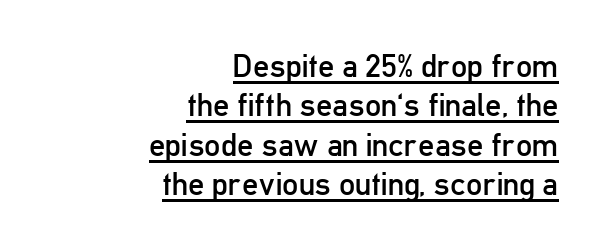
{"serif": "no", "italic": "no", "bold": "no", "weight": "regular", "width": "condensed", "stroke_contrast": "low", "x_height": "medium", "monospaced": "no", "underline": "yes", "align": "right", "line_spacing_ratio": 1.23, "letter_spacing": "normal", "letter_spacing_em": 0.0, "glyph_px": 32}
